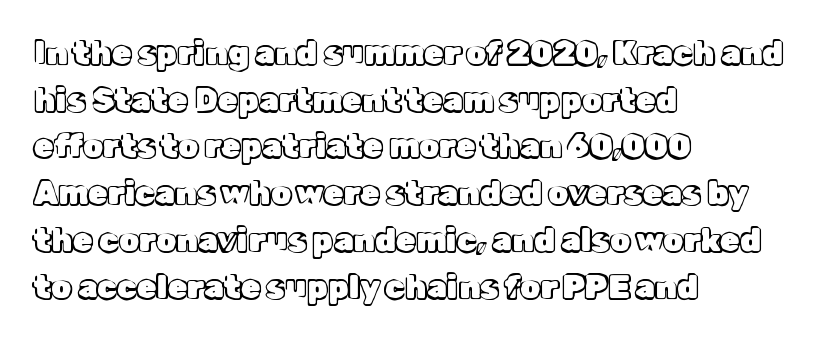
Q: Is the text italic (slanted)? A: No, it is upright.
Q: Is the text underlined? A: No.
Q: How is the paragraph aligned? A: Left-aligned.
Q: Is the spacing between letters normal or unusually wide? A: Normal.
Q: Is the spacing between lines tight, normal or loose? A: Normal.
Q: Width (condensed, normal, or wide)? A: Normal.
Q: x-height? A: Medium.
Q: Monospaced? A: No.
